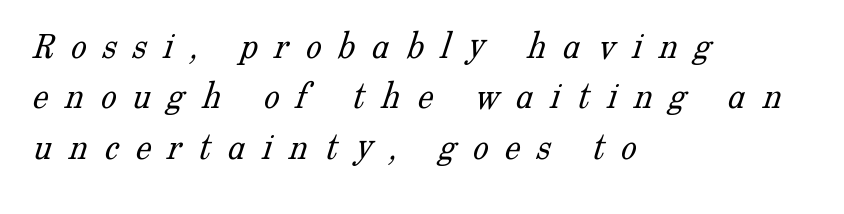
The image shows 39 px light serif type; set left-aligned, normal line spacing (1.29x), unusually wide letter spacing (+0.43 em), not underlined; low stroke contrast and a medium x-height.
